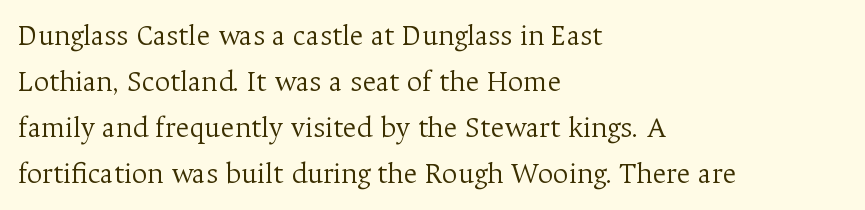
The image shows 30 px light serif type, upright; set left-aligned, normal line spacing (1.53x), normal letter spacing, not underlined; medium stroke contrast and a medium x-height.
